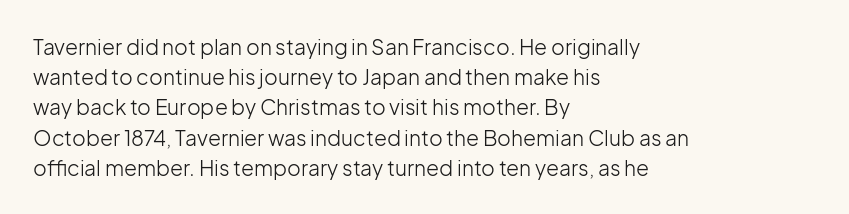
{"italic": "no", "bold": "no", "underline": "no", "align": "left", "line_spacing": "normal", "line_spacing_ratio": 1.44, "letter_spacing": "normal", "letter_spacing_em": 0.0, "glyph_px": 21}
